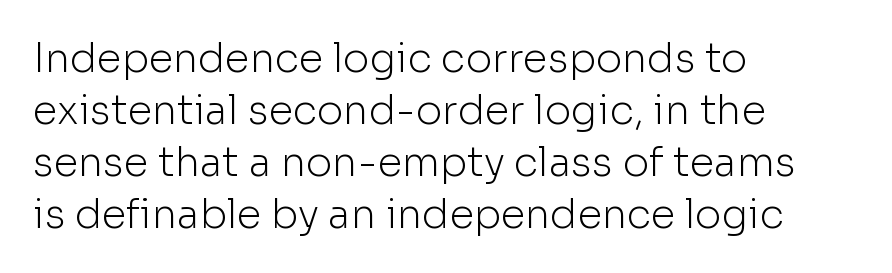
The image shows 40 px light sans-serif type, upright; set left-aligned, normal line spacing (1.3x), normal letter spacing, not underlined; low stroke contrast and a medium x-height.
